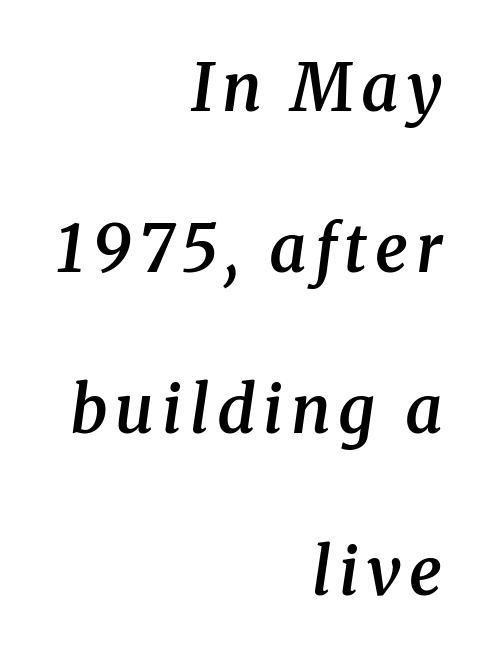
Q: Is the text bold? A: Semi-bold.
Q: Is the text italic (slanted)? A: Yes, it leans right by about 8 degrees.
Q: Is the typeface a serif or a sans-serif typeface? A: Serif.
Q: Is the text underlined? A: No.
Q: How is the paragraph aligned? A: Right-aligned.
Q: Is the spacing between lines tight, normal or loose? A: Loose.
Q: Width (condensed, normal, or wide)? A: Normal.
Q: Stroke contrast? A: Medium.
Q: x-height? A: Medium.
Q: Monospaced? A: No.
